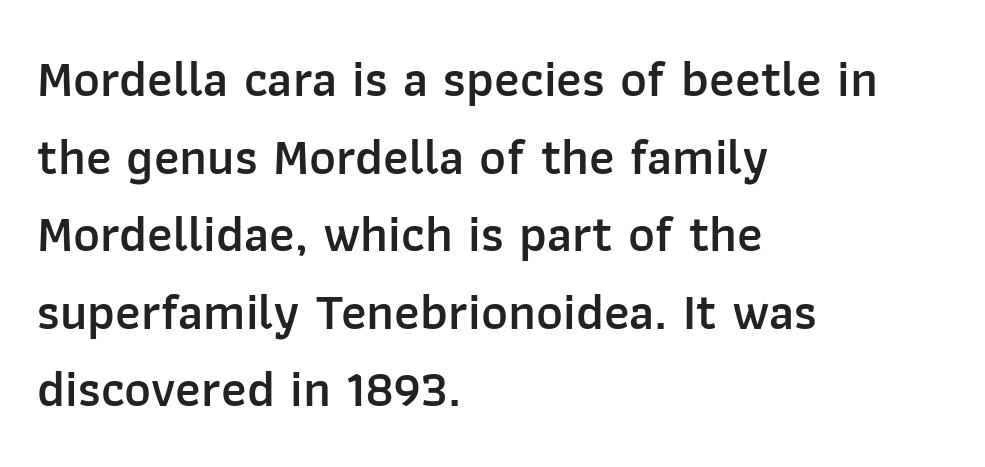
The image shows 51 px semibold sans-serif type, upright; set left-aligned, normal line spacing (1.52x), normal letter spacing, not underlined; low stroke contrast and a medium x-height.
